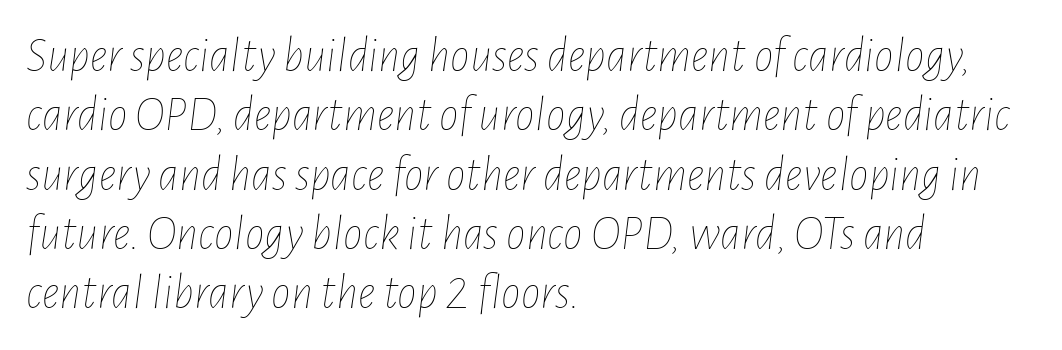
Casual observation: everything's shoved over to the left. Stem width sits at or under what a default text font uses. Unmarked baselines from the first word to the last. Designer's note — italics engaged.
